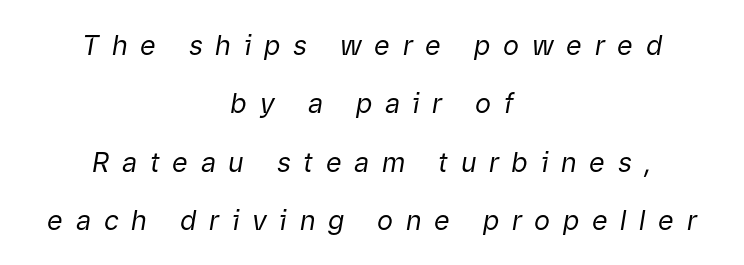
If you drew a line through each stem, it would be angled. Weight class: somewhere from thin through regular. Centered paragraph, ragged on both sides. Whoever set this chose breathing room over compactness in the vertical rhythm. Type without underlining.
